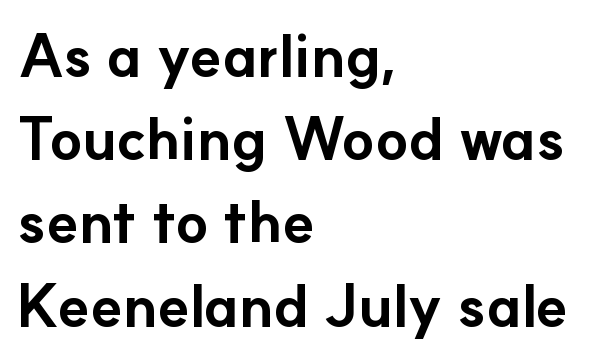
{"serif": "no", "italic": "no", "bold": "yes", "weight": "bold", "width": "normal", "stroke_contrast": "low", "x_height": "small", "monospaced": "no", "underline": "no", "align": "left", "line_spacing": "normal", "line_spacing_ratio": 1.41, "letter_spacing": "normal", "letter_spacing_em": 0.0, "glyph_px": 59}
